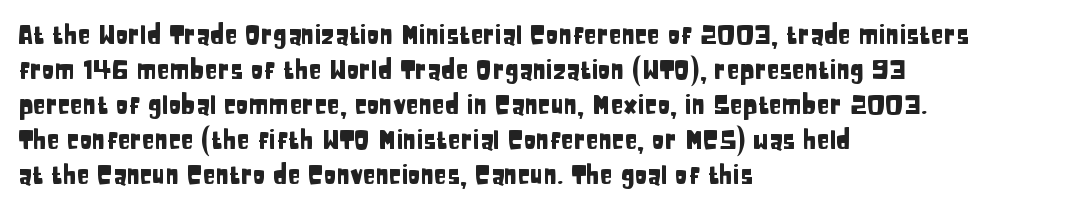
The image shows 26 px text type, upright; set left-aligned, normal line spacing (1.35x), normal letter spacing, not underlined.
